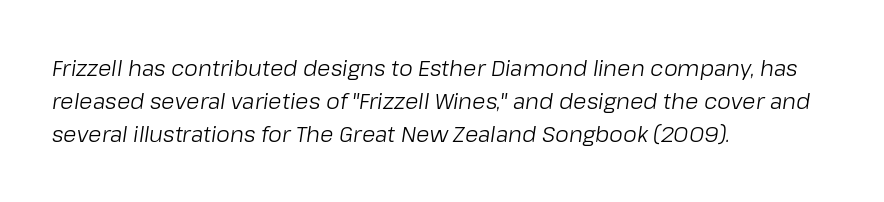
Q: Is the text bold? A: No.
Q: Is the text italic (slanted)? A: Yes, it leans right by about 8 degrees.
Q: Is the text underlined? A: No.
Q: How is the paragraph aligned? A: Left-aligned.
Q: Is the spacing between letters normal or unusually wide? A: Normal.
Q: Is the spacing between lines tight, normal or loose? A: Normal.
